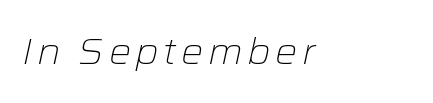
{"italic": "yes", "lean": "right", "slant_degrees": 12, "bold": "no", "weight": "light", "width": "normal", "stroke_contrast": "low", "x_height": "medium", "monospaced": "no", "underline": "no", "glyph_px": 37}
